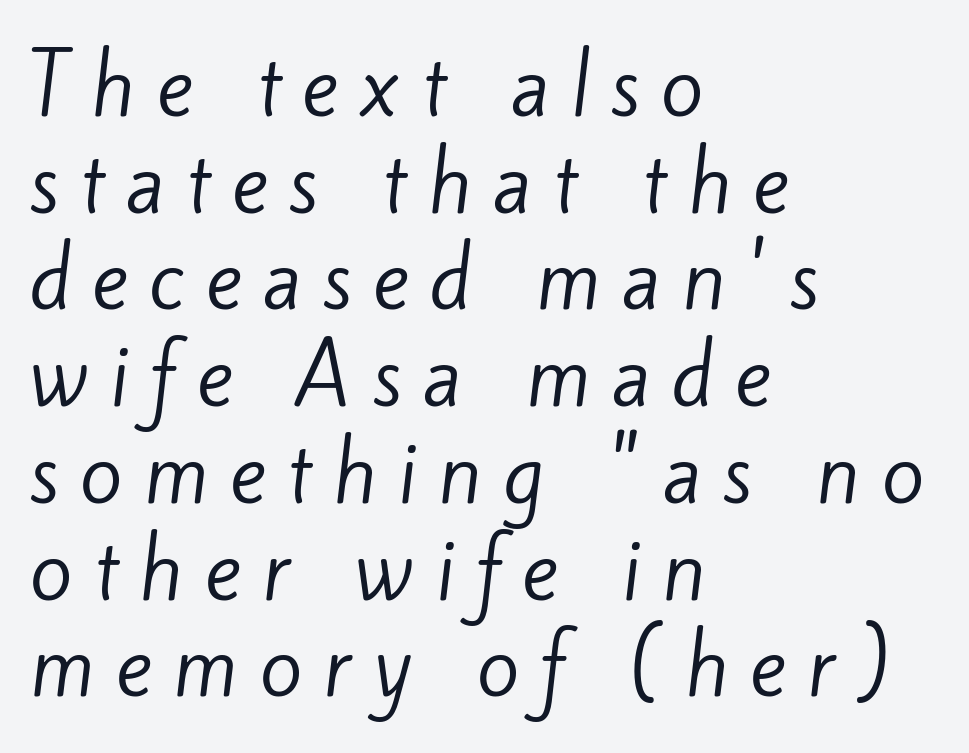
The image shows 78 px regular-weight sans-serif type; set left-aligned, line spacing 1.24x, unusually wide letter spacing (+0.27 em), not underlined; low stroke contrast and a small x-height.
